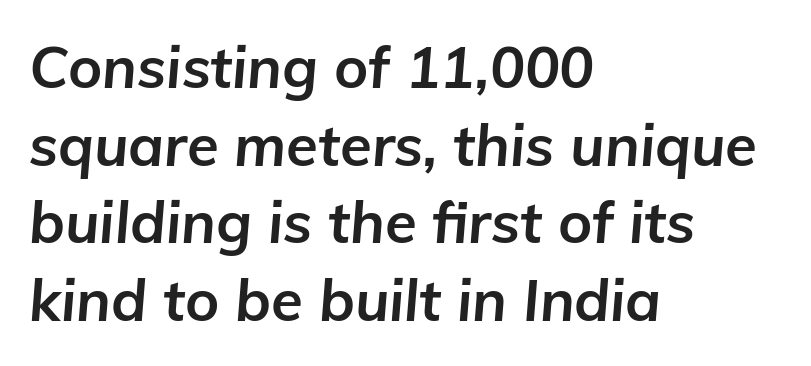
Note the varied advance widths — an 'i' is clearly narrower than an 'm'. Does the leading feel generous? No, just average. Descenders hang freely into open space. The text block is weighted toward the left margin, trailing off unevenly rightward.
